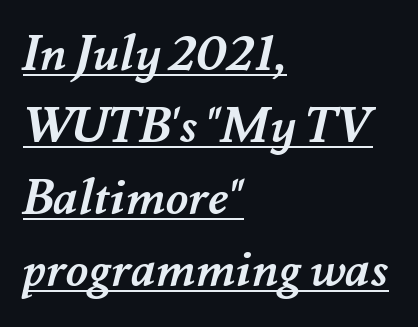
{"bold": "yes", "weight": "semibold", "width": "normal", "stroke_contrast": "medium", "x_height": "small", "monospaced": "no", "underline": "yes", "align": "left", "line_spacing": "normal", "line_spacing_ratio": 1.47, "letter_spacing": "normal", "letter_spacing_em": 0.0, "glyph_px": 49}
